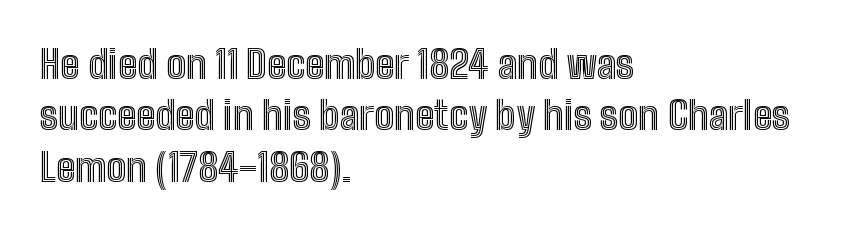
Compared with typical paragraphs, the rows here are spaced about the same. Check the space under the baseline: it is left empty. Which margin do the lines hug? The left one — the right edge is uneven. Varying glyph widths throughout — classic text-font behaviour. It's the straight-up-and-down kind of type. The horizontal fit of the characters is conventional and even.
